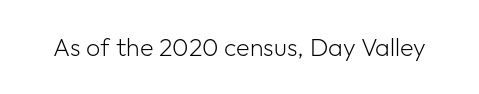
{"italic": "no", "bold": "no", "underline": "no", "letter_spacing": "normal", "letter_spacing_em": 0.0, "glyph_px": 25}
